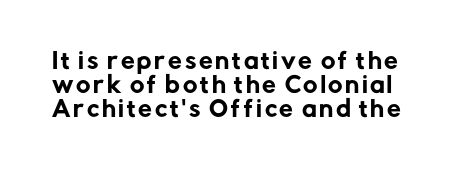
The image shows 22 px text type, upright; set tight line spacing (1.1x), not underlined.
